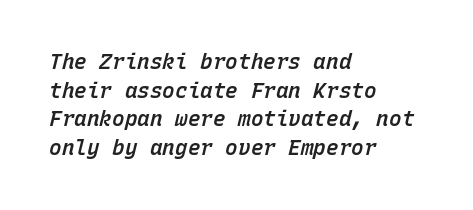
The image shows 21 px text type, italic (leaning right); set left-aligned, normal line spacing (1.36x), normal letter spacing, not underlined.
